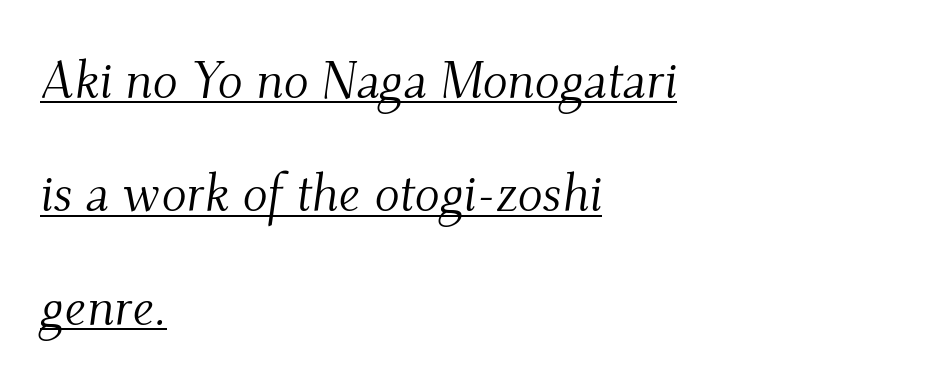
Q: Is the text bold? A: No.
Q: Is the text italic (slanted)? A: Yes, it leans right by about 9 degrees.
Q: Is the typeface a serif or a sans-serif typeface? A: Serif.
Q: Is the text underlined? A: Yes.
Q: How is the paragraph aligned? A: Left-aligned.
Q: Is the spacing between letters normal or unusually wide? A: Normal.
Q: Is the spacing between lines tight, normal or loose? A: Loose.
Q: Width (condensed, normal, or wide)? A: Normal.
Q: Stroke contrast? A: Medium.
Q: x-height? A: Small.
Q: Monospaced? A: No.
